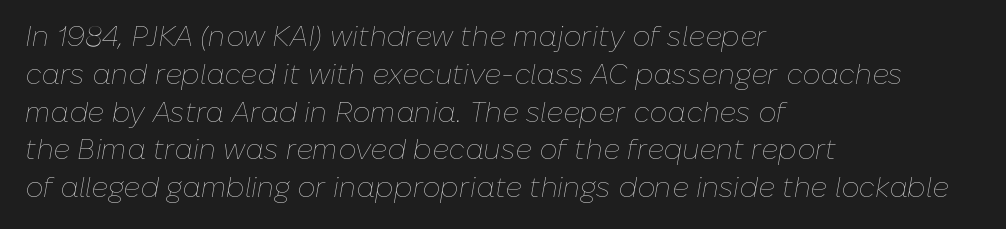
Q: Is the text bold? A: No.
Q: Is the text italic (slanted)? A: Yes, it leans right by about 10 degrees.
Q: Is the text underlined? A: No.
Q: How is the paragraph aligned? A: Left-aligned.
Q: Is the spacing between letters normal or unusually wide? A: Normal.
Q: Is the spacing between lines tight, normal or loose? A: Normal.
Q: Width (condensed, normal, or wide)? A: Normal.
Q: Stroke contrast? A: Low.
Q: x-height? A: Medium.
Q: Monospaced? A: No.
